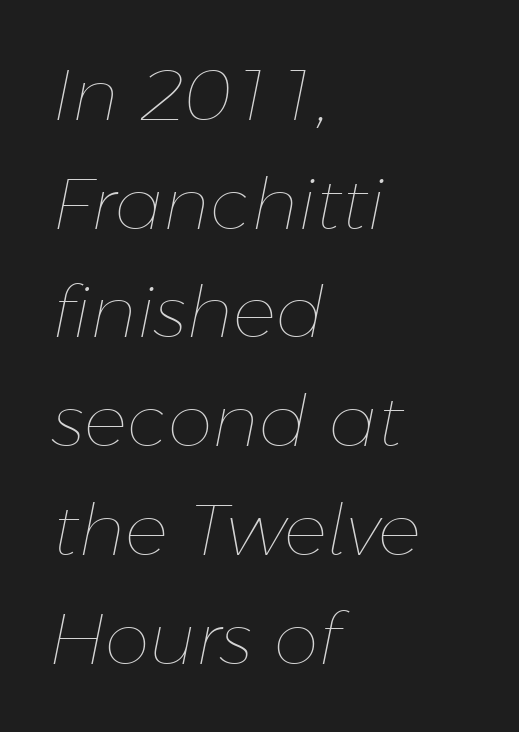
The image shows 72 px thin type, italic (leaning right); set left-aligned, normal line spacing (1.51x), normal letter spacing, not underlined; low stroke contrast and a medium x-height.
